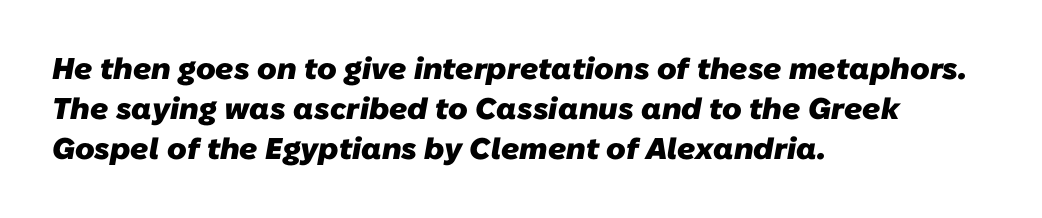
Q: Is the text bold? A: Yes.
Q: Is the typeface a serif or a sans-serif typeface? A: Sans-serif.
Q: Is the text underlined? A: No.
Q: How is the paragraph aligned? A: Left-aligned.
Q: Is the spacing between letters normal or unusually wide? A: Normal.
Q: Is the spacing between lines tight, normal or loose? A: Normal.
Q: Width (condensed, normal, or wide)? A: Normal.
Q: Stroke contrast? A: Low.
Q: x-height? A: Medium.
Q: Monospaced? A: No.
